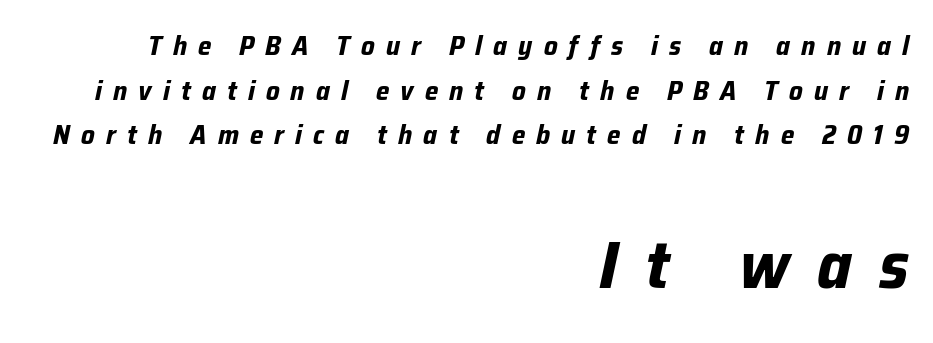
The setting favours the right margin, as signatures and pull-quotes sometimes do. How are the letters spaced? Widely, with obvious added tracking. Honestly, the row spacing looks completely unremarkable. Observe the lean: these are italic letterforms. Honestly, there is no underline to notice here at all. Character size in the trailing block exceeds that of the leading block.
